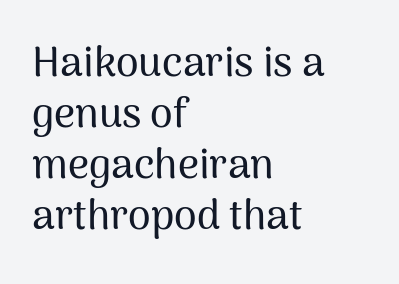
The line texture is even and compact thanks to regular tracking. You could not count columns in this text — the font is proportionally spaced. The lettering stays uniformly vertical, giving the passage a roman look. Unlike a traditional serif, this face leaves its strokes unadorned.
